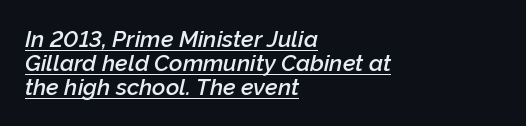
The image shows 23 px text type, italic (leaning right); set left-aligned, tight line spacing (1.04x), normal letter spacing, underlined.
